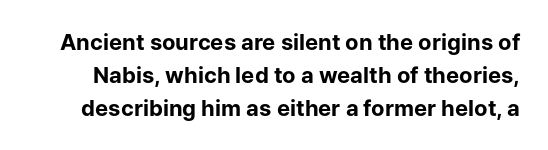
The image shows 22 px bold type, upright; set normal line spacing (1.49x), normal letter spacing, not underlined.
